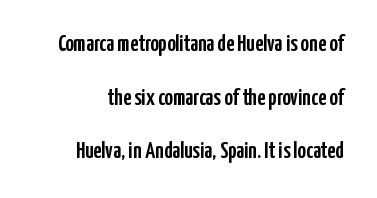
{"italic": "no", "underline": "no", "line_spacing": "loose", "line_spacing_ratio": 2.33, "letter_spacing": "normal", "letter_spacing_em": 0.0, "glyph_px": 23}
